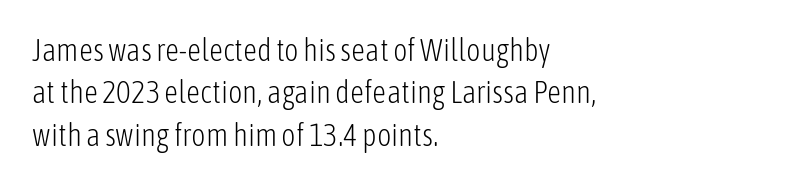
{"serif": "no", "italic": "no", "bold": "no", "weight": "light", "width": "condensed", "stroke_contrast": "low", "x_height": "medium", "monospaced": "no", "underline": "no", "align": "left", "line_spacing": "normal", "line_spacing_ratio": 1.37, "letter_spacing": "normal", "letter_spacing_em": 0.0, "glyph_px": 31}
